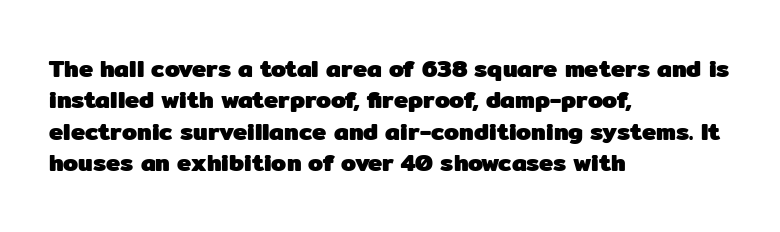
The image shows 24 px bold type, upright; set left-aligned, normal line spacing (1.31x), normal letter spacing, not underlined.
